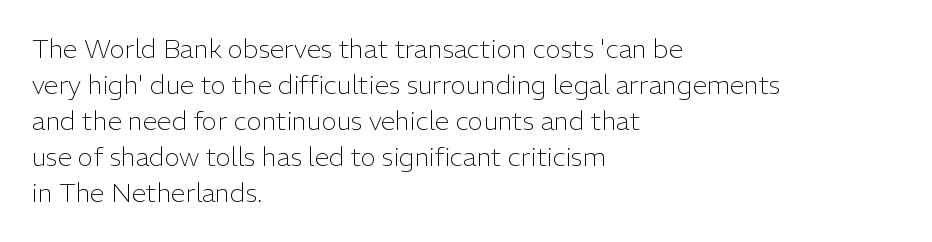
The characters are drawn with everyday or finer stroke widths. Line beginnings align vertically; line endings do not. Rule under the text: the space is simply empty. Words appear dense and cohesive because spacing is normal. Whoever set this chose a conventional vertical rhythm. Rendered with straight, roman letterforms.
